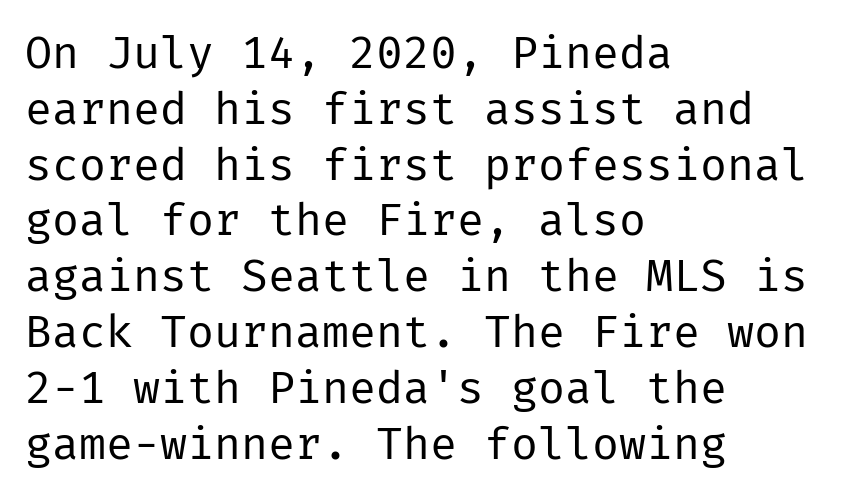
{"serif": "no", "italic": "no", "bold": "no", "weight": "regular", "width": "normal", "stroke_contrast": "low", "x_height": "medium", "underline": "no", "align": "left", "line_spacing_ratio": 1.24, "letter_spacing": "normal", "letter_spacing_em": 0.0, "glyph_px": 45}
